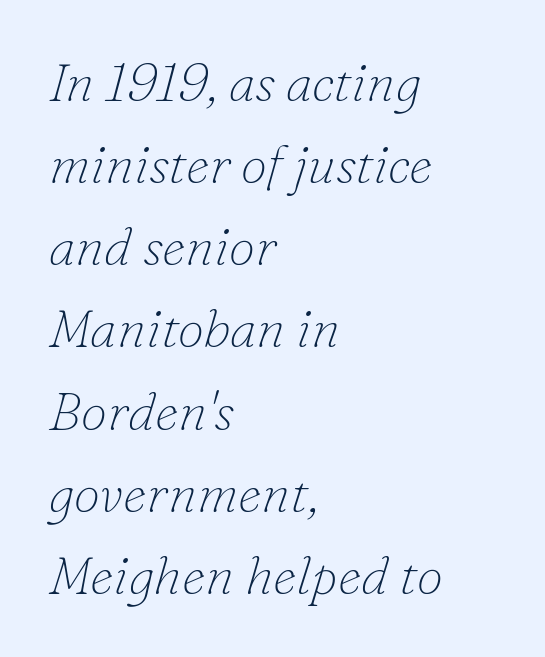
Think of a printed novel: that variable character pitch is what you see here. It's the slanting kind of type. Just letters on the line, the space beneath them empty. Here the glyphs are tracked normally, forming tight word shapes. On a weight scale, this lands at 450 or below.
